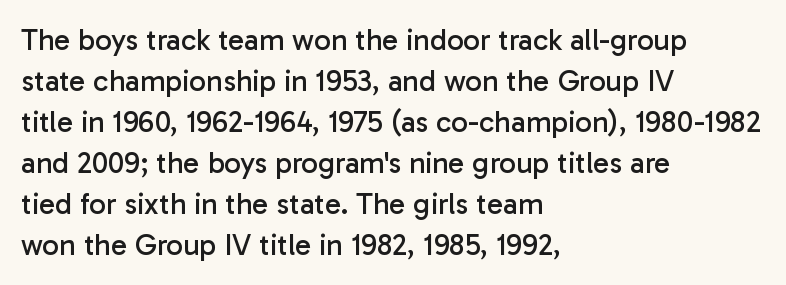
The image shows 30 px regular-weight sans-serif type, upright; set left-aligned, normal line spacing (1.37x), normal letter spacing, not underlined; low stroke contrast and a medium x-height.
